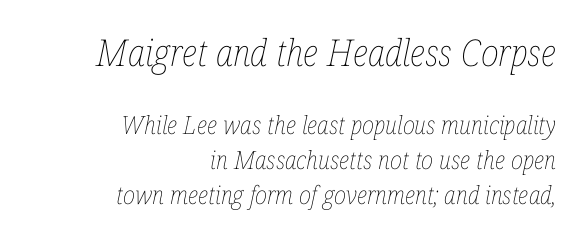
Notice how the stems are inclined rather than vertical — that's the hallmark of italics. In terms of leading, this rendering sits right in the middle. The gap between lines stays unmarked. Between one letter and the next there's only the usual sliver of space. Caption: upper text group enlarged, lower text group reduced.
